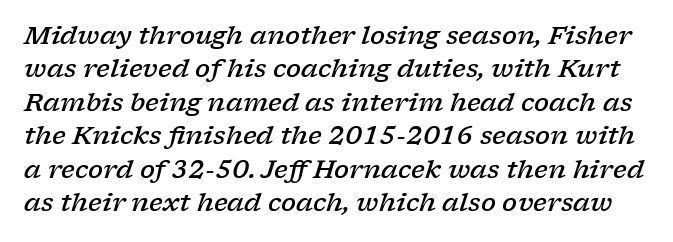
The horizontal fit of the characters is conventional and even. A typesetter would mark this as italic. Firm but not heavy-handed strokes: this text is semibold. Descender tails drop into unmarked territory.
